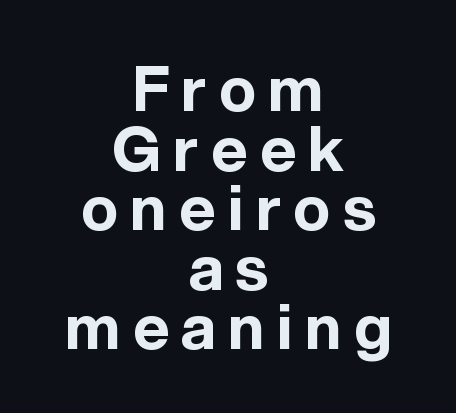
Reading down the block, each line starts at a different indent, mirrored at its end. Each row of text sits above clean, open space. A full-strength bold gives these letters their thick strokes. You could barely slide anything between these rows. A typesetter would label this face a sans.
